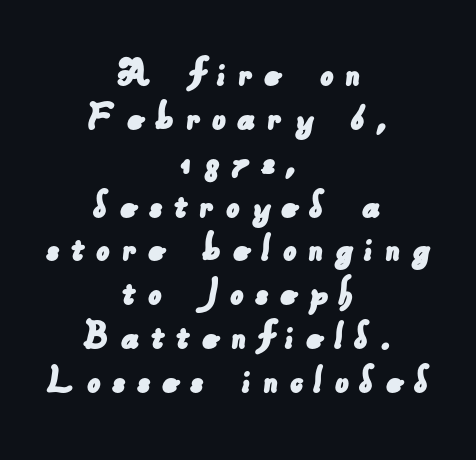
{"serif": "no", "width": "normal", "stroke_contrast": "low", "x_height": "small", "monospaced": "no", "underline": "no", "align": "center", "line_spacing": "tight", "line_spacing_ratio": 1.02, "letter_spacing": "wide", "letter_spacing_em": 0.25, "glyph_px": 43}
